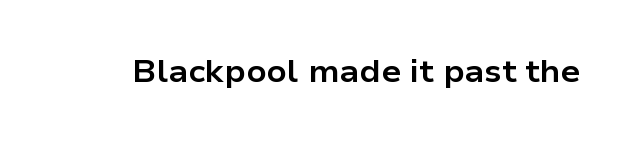
The font family rendered here belongs to the sans-serif group. This is roman type, the default non-slanted kind. The letterforms sit shoulder to shoulder at normal distance. Bare-footed words on every line.
